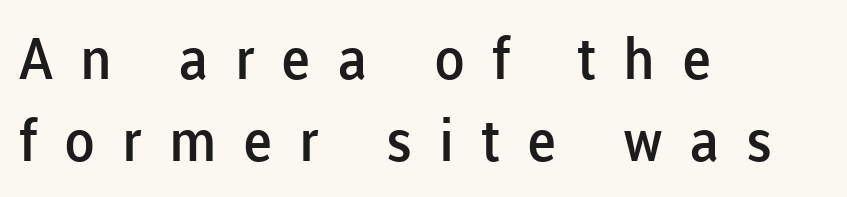
Q: Is the text bold? A: Semi-bold.
Q: Is the text italic (slanted)? A: No, it is upright.
Q: Is the typeface a serif or a sans-serif typeface? A: Sans-serif.
Q: Is the text underlined? A: No.
Q: How is the paragraph aligned? A: Left-aligned.
Q: Is the spacing between letters normal or unusually wide? A: Unusually wide.
Q: Is the spacing between lines tight, normal or loose? A: Normal.
Q: Width (condensed, normal, or wide)? A: Normal.
Q: Stroke contrast? A: Low.
Q: x-height? A: Medium.
Q: Monospaced? A: No.
